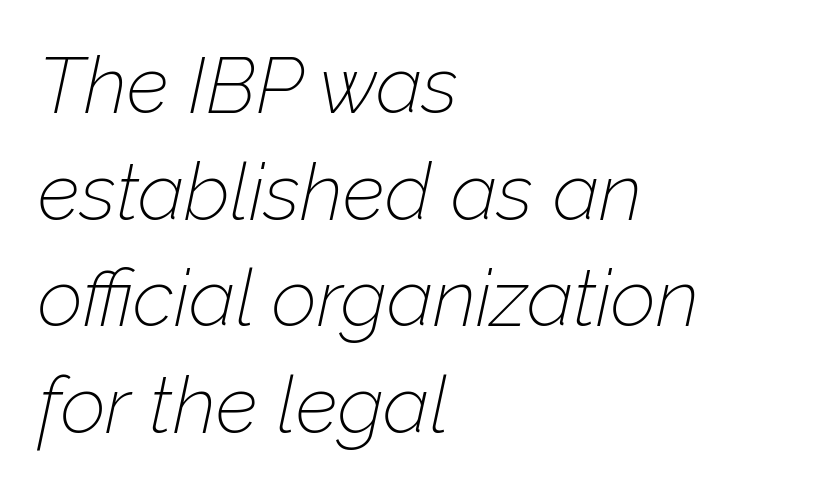
The image shows 79 px thin type, italic (leaning right); set left-aligned, normal line spacing (1.35x), normal letter spacing, not underlined; low stroke contrast and a medium x-height.
